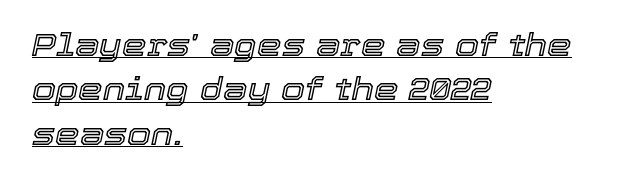
Q: Is the text italic (slanted)? A: Yes, it leans right by about 12 degrees.
Q: Is the text underlined? A: Yes.
Q: How is the paragraph aligned? A: Left-aligned.
Q: Is the spacing between letters normal or unusually wide? A: Normal.
Q: Is the spacing between lines tight, normal or loose? A: Normal.
Q: Width (condensed, normal, or wide)? A: Normal.
Q: x-height? A: Medium.
Q: Monospaced? A: No.
